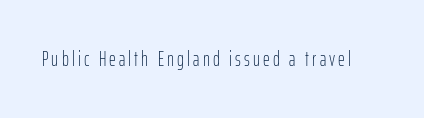
The image shows 21 px text type, upright; set not underlined.
